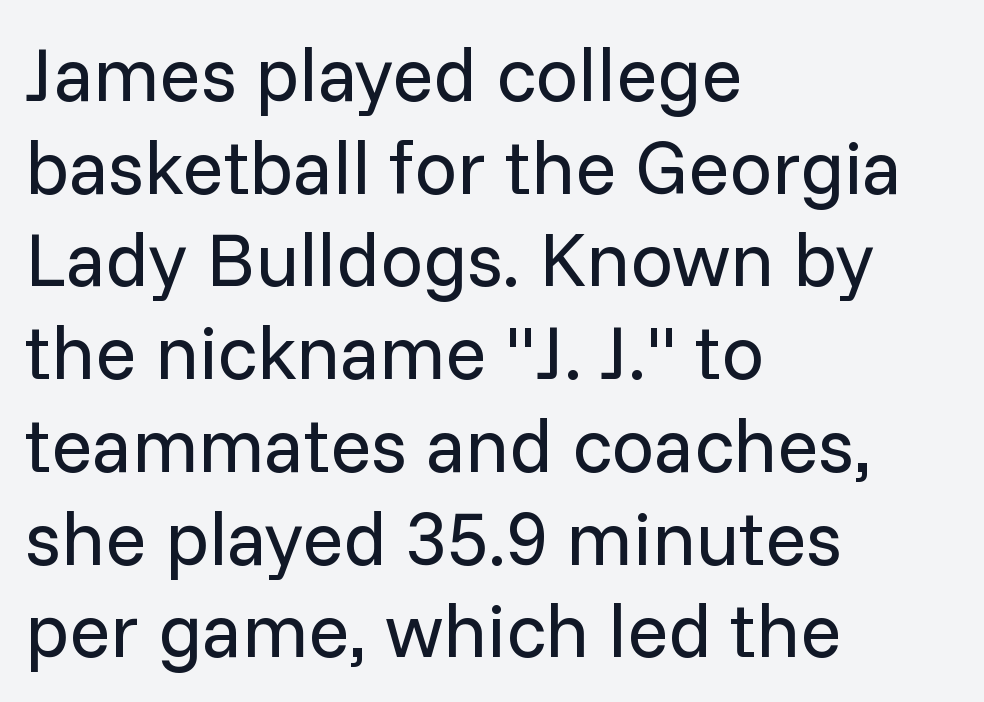
The image shows 76 px regular-weight sans-serif type, upright; set left-aligned, line spacing 1.22x, normal letter spacing, not underlined; low stroke contrast and a medium x-height.
